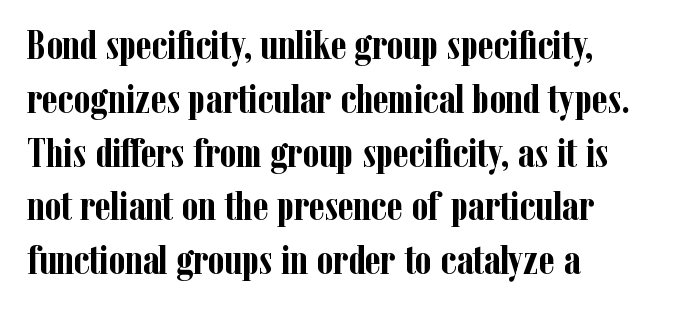
{"serif": "yes", "italic": "no", "bold": "yes", "weight": "semibold", "width": "condensed", "stroke_contrast": "low", "x_height": "medium", "monospaced": "no", "underline": "no", "align": "left", "line_spacing": "normal", "line_spacing_ratio": 1.28, "letter_spacing": "normal", "letter_spacing_em": 0.0, "glyph_px": 42}
